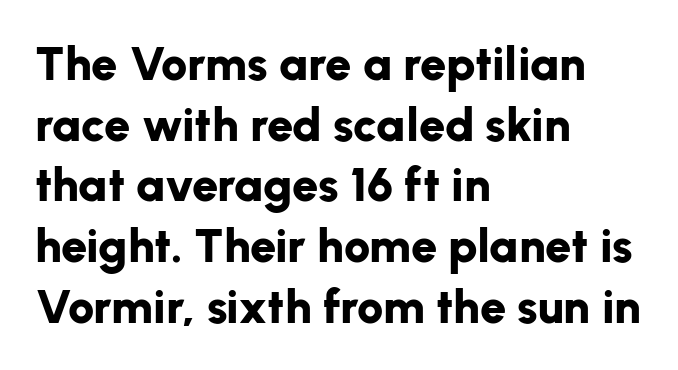
Q: Is the text bold? A: Yes.
Q: Is the text italic (slanted)? A: No, it is upright.
Q: Is the typeface a serif or a sans-serif typeface? A: Sans-serif.
Q: Is the text underlined? A: No.
Q: How is the paragraph aligned? A: Left-aligned.
Q: Is the spacing between letters normal or unusually wide? A: Normal.
Q: Is the spacing between lines tight, normal or loose? A: Normal.
Q: Width (condensed, normal, or wide)? A: Normal.
Q: Stroke contrast? A: Low.
Q: x-height? A: Medium.
Q: Monospaced? A: No.
